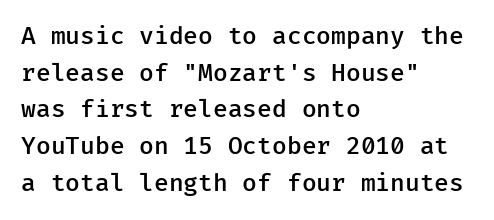
The image shows 24 px text type, upright; set left-aligned, normal line spacing (1.53x), normal letter spacing, not underlined.
